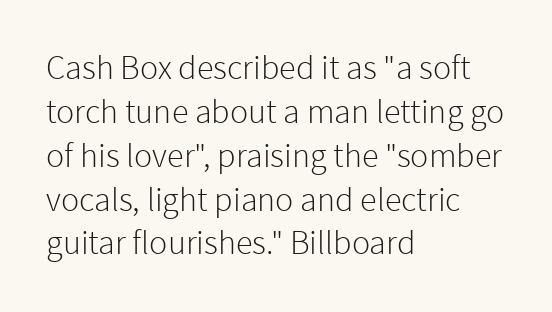
The image shows 34 px light sans-serif type, upright; set left-aligned, normal line spacing (1.29x), normal letter spacing, not underlined; low stroke contrast and a medium x-height.
